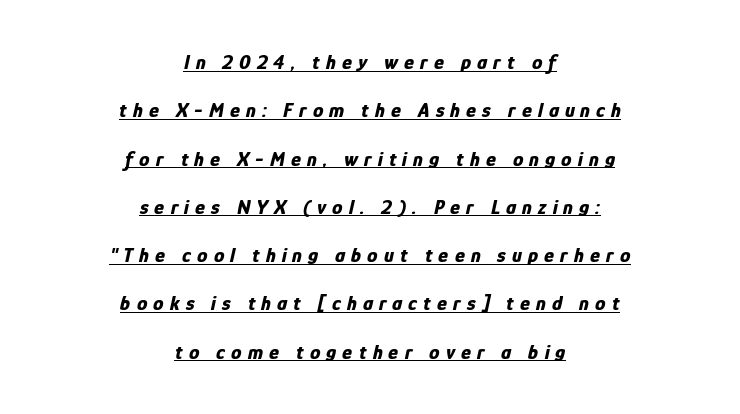
The image shows 21 px bold type, italic (leaning right); set centered, loose line spacing (2.3x), unusually wide letter spacing (+0.29 em), underlined.
